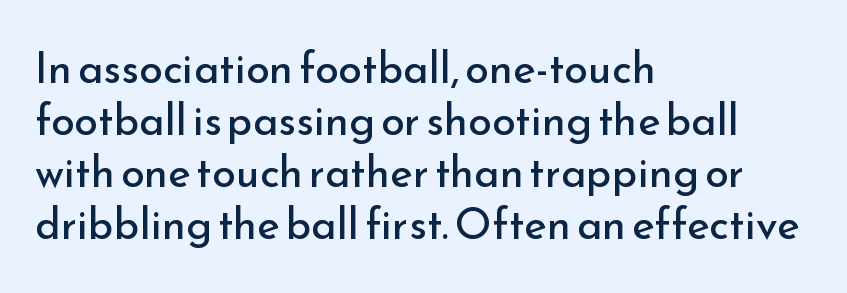
The image shows 43 px regular-weight sans-serif type, upright; set left-aligned, line spacing 1.21x, normal letter spacing, not underlined; low stroke contrast and a small x-height.
